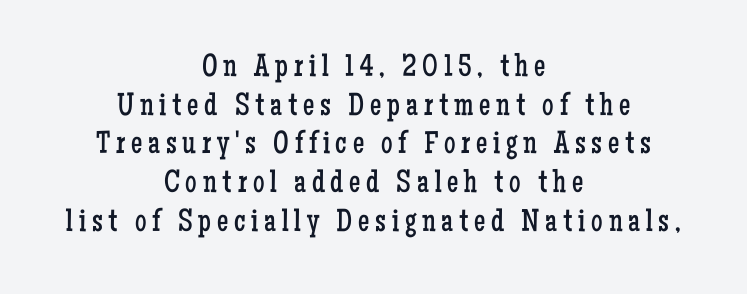
Nope, not italic — everything's standing straight. These lines are rendered in a variable-pitch font. Line starts and ends both wander, symmetrically. Underline: absent.
